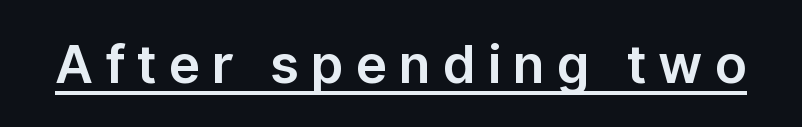
Q: Is the text italic (slanted)? A: No, it is upright.
Q: Is the typeface a serif or a sans-serif typeface? A: Sans-serif.
Q: Is the text underlined? A: Yes.
Q: Is the spacing between letters normal or unusually wide? A: Unusually wide.
Q: Width (condensed, normal, or wide)? A: Normal.
Q: Stroke contrast? A: Low.
Q: x-height? A: Medium.
Q: Monospaced? A: No.
